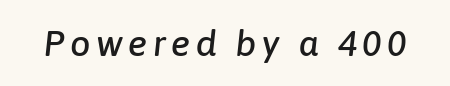
Q: Is the text italic (slanted)? A: Yes, it leans right by about 6 degrees.
Q: Is the text underlined? A: No.
Q: Width (condensed, normal, or wide)? A: Normal.
Q: Stroke contrast? A: Low.
Q: x-height? A: Medium.
Q: Monospaced? A: No.
